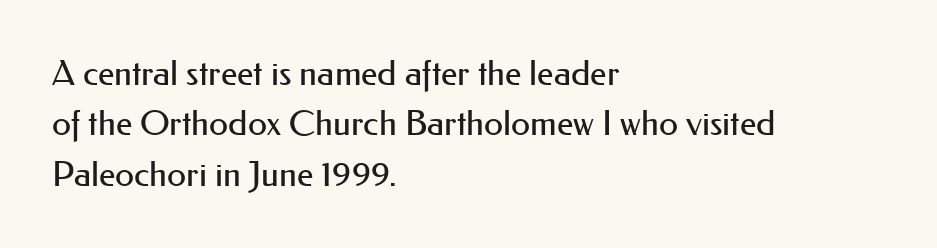
{"serif": "no", "italic": "no", "bold": "no", "weight": "regular", "width": "normal", "stroke_contrast": "medium", "x_height": "small", "monospaced": "no", "underline": "no", "align": "left", "line_spacing": "normal", "line_spacing_ratio": 1.44, "letter_spacing": "normal", "letter_spacing_em": 0.0, "glyph_px": 35}
